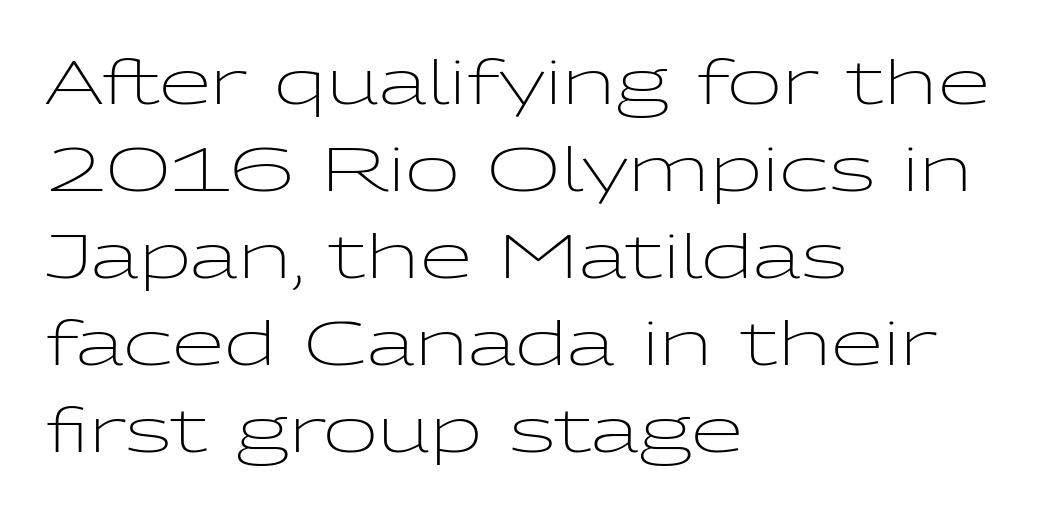
Q: Is the text bold? A: No.
Q: Is the text italic (slanted)? A: No, it is upright.
Q: Is the typeface a serif or a sans-serif typeface? A: Sans-serif.
Q: Is the text underlined? A: No.
Q: How is the paragraph aligned? A: Left-aligned.
Q: Is the spacing between letters normal or unusually wide? A: Normal.
Q: Is the spacing between lines tight, normal or loose? A: Normal.
Q: Width (condensed, normal, or wide)? A: Wide.
Q: Stroke contrast? A: Low.
Q: x-height? A: Medium.
Q: Monospaced? A: No.
